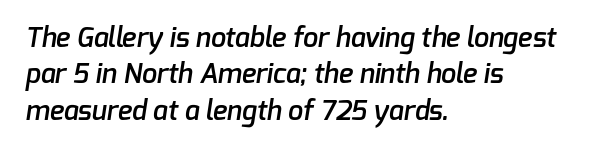
Q: Is the text bold? A: Semi-bold.
Q: Is the text underlined? A: No.
Q: How is the paragraph aligned? A: Left-aligned.
Q: Is the spacing between letters normal or unusually wide? A: Normal.
Q: Is the spacing between lines tight, normal or loose? A: Normal.
